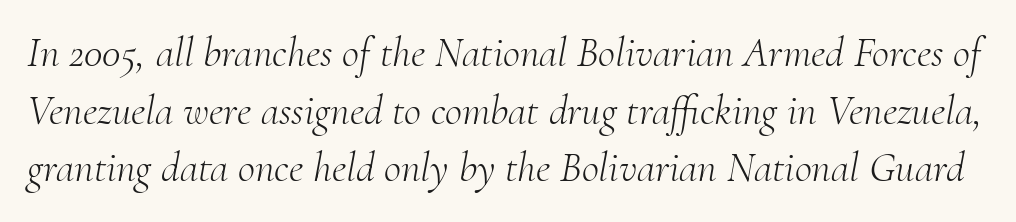
Q: Is the text bold? A: No.
Q: Is the text italic (slanted)? A: Yes, it leans right by about 10 degrees.
Q: Is the typeface a serif or a sans-serif typeface? A: Serif.
Q: Is the text underlined? A: No.
Q: Is the spacing between letters normal or unusually wide? A: Normal.
Q: Is the spacing between lines tight, normal or loose? A: Normal.
Q: Width (condensed, normal, or wide)? A: Normal.
Q: Stroke contrast? A: Medium.
Q: x-height? A: Small.
Q: Monospaced? A: No.
